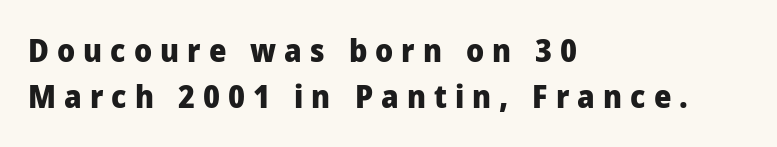
{"serif": "no", "italic": "no", "bold": "yes", "weight": "heavy", "width": "normal", "stroke_contrast": "low", "x_height": "medium", "monospaced": "no", "underline": "no", "align": "left", "line_spacing": "normal", "line_spacing_ratio": 1.49, "letter_spacing": "wide", "letter_spacing_em": 0.26, "glyph_px": 31}
